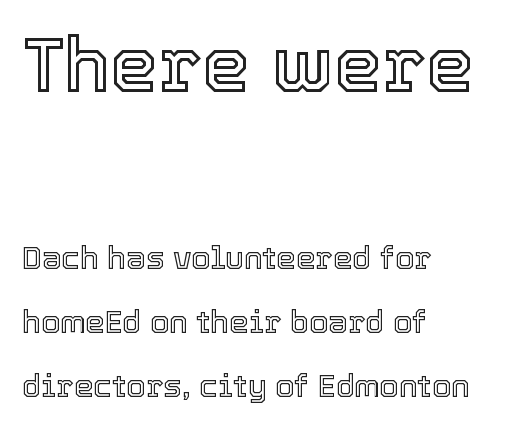
The image shows 77 px text type, upright; set left-aligned, loose line spacing (2.05x), normal letter spacing, not underlined; the first (top) block is 2.48x larger; a medium x-height.
